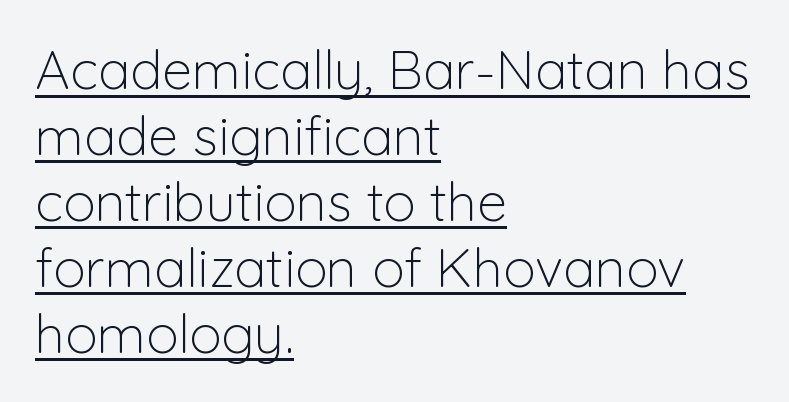
{"serif": "no", "italic": "no", "bold": "no", "weight": "light", "width": "normal", "stroke_contrast": "low", "x_height": "medium", "monospaced": "no", "underline": "yes", "align": "left", "line_spacing_ratio": 1.22, "letter_spacing": "normal", "letter_spacing_em": 0.0, "glyph_px": 54}
